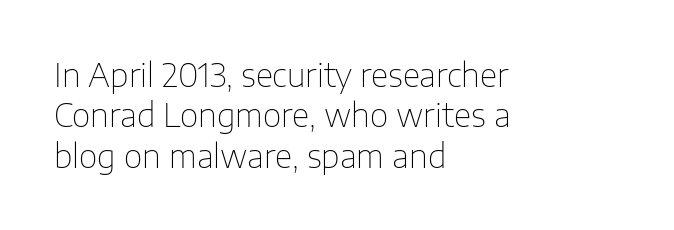
{"serif": "no", "italic": "no", "bold": "no", "weight": "thin", "width": "normal", "stroke_contrast": "low", "x_height": "medium", "monospaced": "no", "underline": "no", "align": "left", "line_spacing": "normal", "line_spacing_ratio": 1.26, "letter_spacing": "normal", "letter_spacing_em": 0.0, "glyph_px": 32}
